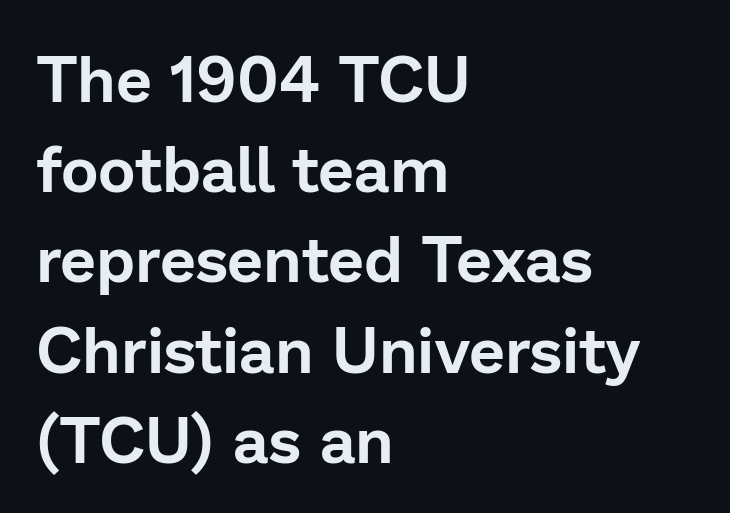
Q: Is the text italic (slanted)? A: No, it is upright.
Q: Is the typeface a serif or a sans-serif typeface? A: Sans-serif.
Q: Is the text underlined? A: No.
Q: How is the paragraph aligned? A: Left-aligned.
Q: Is the spacing between letters normal or unusually wide? A: Normal.
Q: Is the spacing between lines tight, normal or loose? A: Normal.
Q: Width (condensed, normal, or wide)? A: Normal.
Q: Stroke contrast? A: Low.
Q: x-height? A: Medium.
Q: Monospaced? A: No.
